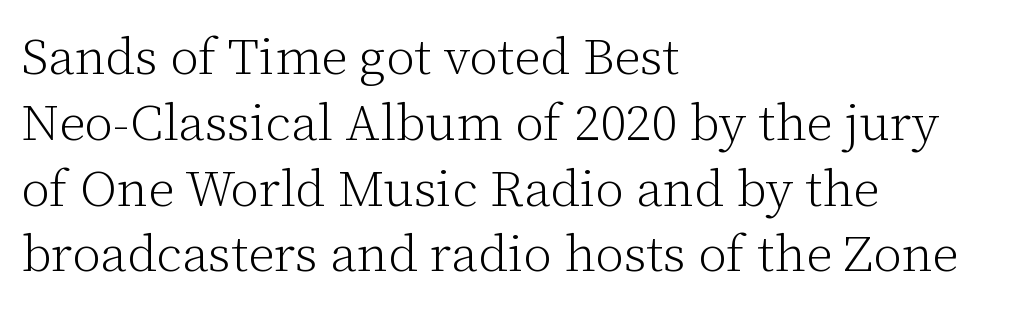
Q: Is the text bold? A: No.
Q: Is the text italic (slanted)? A: No, it is upright.
Q: Is the typeface a serif or a sans-serif typeface? A: Serif.
Q: Is the text underlined? A: No.
Q: How is the paragraph aligned? A: Left-aligned.
Q: Is the spacing between letters normal or unusually wide? A: Normal.
Q: Is the spacing between lines tight, normal or loose? A: Normal.
Q: Width (condensed, normal, or wide)? A: Normal.
Q: Stroke contrast? A: Low.
Q: x-height? A: Medium.
Q: Monospaced? A: No.
